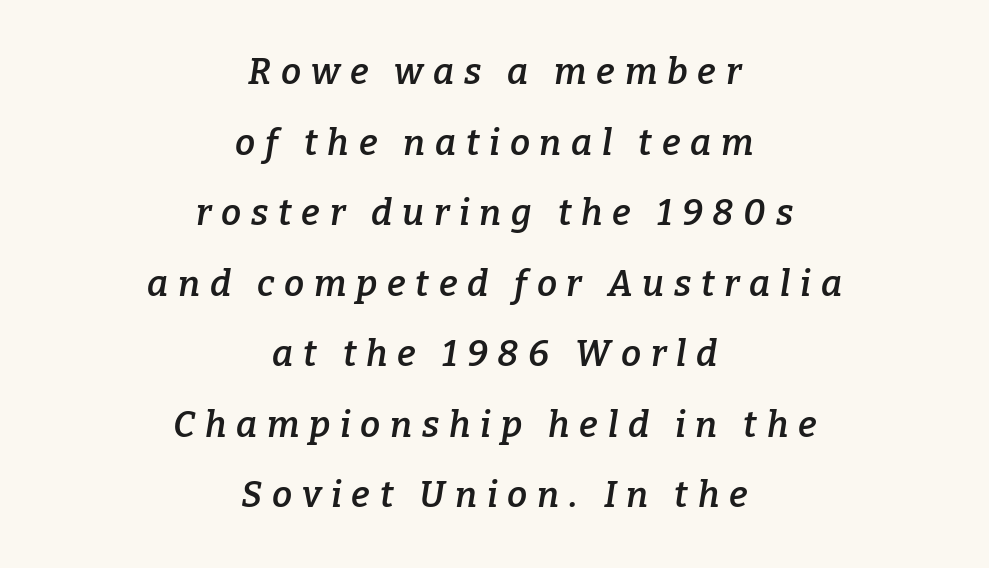
Unlike a clean sans, this face finishes its strokes with serifs. The letters are spread apart with noticeably loose tracking. Compared with an ordinary text face, these strokes are moderately heavier — a semibold. Proportional: the letters do not fall into vertical columns.
